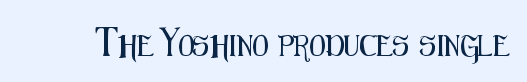
Every character sits straight up, as roman type does. The string is rendered with underlining switched off. Students, note that the glyphs here touch the page at normal intervals.
